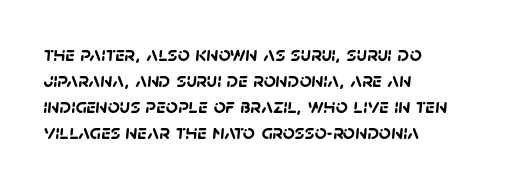
Standard letterfit; no display-style spreading of the glyphs. Look at the stroke-to-counter ratio: heavy, a bold. This rendering uses left alignment, leaving the right contour irregular. The gap between lines stays unmarked.
